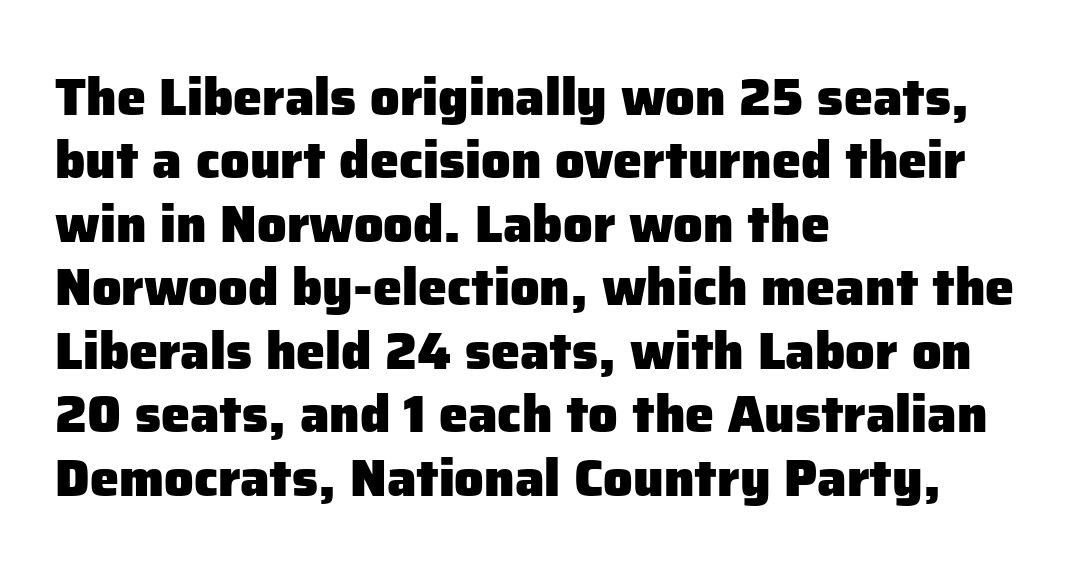
Here the glyphs are tracked normally, forming tight word shapes. Rendered with straight, roman letterforms. Caption: multi-line text, flush left, ragged right. The face used here is a sans, in the tradition of grotesques and geometrics. Each letter keeps its own natural width here, so spacing adapts to shape. The face used here has the dense, thick strokes of a bold.
